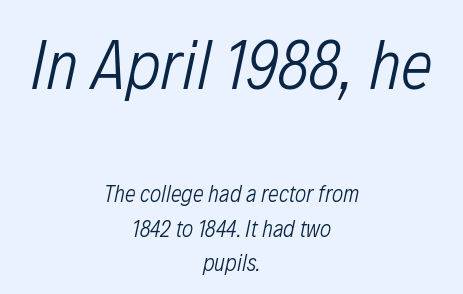
No word sits above an underline. Reading top to bottom, the characters get smaller at the block break. Vertically, the passage feels balanced, rows spaced as you'd expect. The face used here is proportionally spaced, like ordinary book or web type. Stroke mass is kept to a normal reading level or below.
